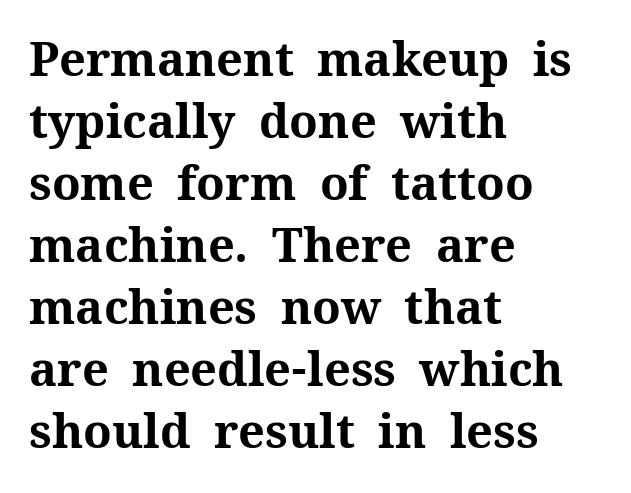
Q: Is the text bold? A: Yes.
Q: Is the text italic (slanted)? A: No, it is upright.
Q: Is the typeface a serif or a sans-serif typeface? A: Serif.
Q: Is the text underlined? A: No.
Q: How is the paragraph aligned? A: Left-aligned.
Q: Is the spacing between letters normal or unusually wide? A: Normal.
Q: Is the spacing between lines tight, normal or loose? A: Normal.
Q: Width (condensed, normal, or wide)? A: Normal.
Q: Stroke contrast? A: Medium.
Q: x-height? A: Medium.
Q: Monospaced? A: No.
